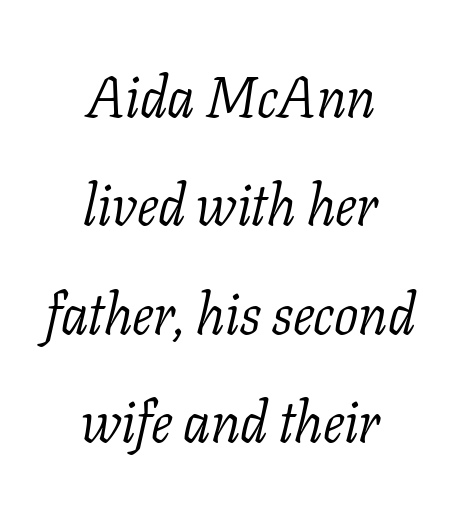
The image shows 57 px light serif type, italic (leaning right); set centered, loose line spacing (1.9x), normal letter spacing, not underlined; low stroke contrast and a medium x-height.
